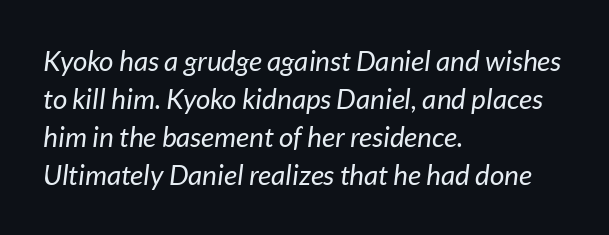
{"italic": "yes", "lean": "right", "slant_degrees": 7, "bold": "no", "weight": "regular", "width": "normal", "stroke_contrast": "low", "x_height": "medium", "monospaced": "no", "underline": "no", "align": "left", "line_spacing": "normal", "line_spacing_ratio": 1.36, "letter_spacing": "normal", "letter_spacing_em": 0.0, "glyph_px": 28}
